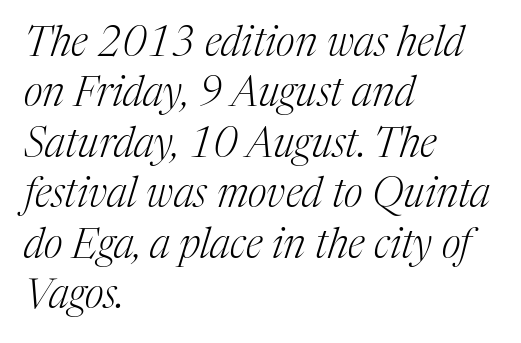
Q: Is the text bold? A: No.
Q: Is the text italic (slanted)? A: Yes, it leans right by about 17 degrees.
Q: Is the typeface a serif or a sans-serif typeface? A: Serif.
Q: Is the text underlined? A: No.
Q: How is the paragraph aligned? A: Left-aligned.
Q: Is the spacing between letters normal or unusually wide? A: Normal.
Q: Width (condensed, normal, or wide)? A: Normal.
Q: Stroke contrast? A: Medium.
Q: x-height? A: Medium.
Q: Monospaced? A: No.
